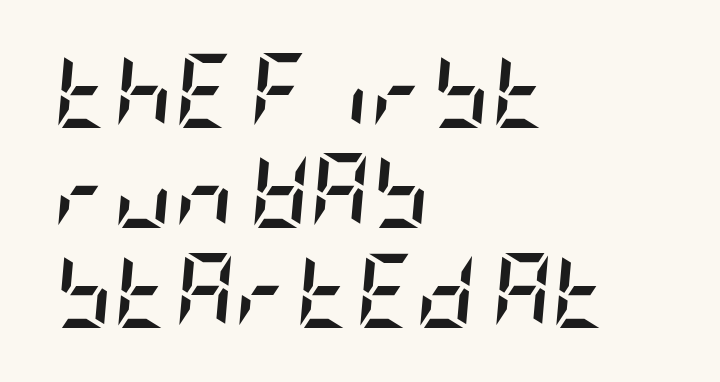
Q: Is the text bold? A: Yes.
Q: Is the text italic (slanted)? A: Yes, it leans right by about 5 degrees.
Q: Is the text underlined? A: No.
Q: How is the paragraph aligned? A: Left-aligned.
Q: Is the spacing between letters normal or unusually wide? A: Normal.
Q: Is the spacing between lines tight, normal or loose? A: Normal.
Q: Width (condensed, normal, or wide)? A: Condensed.
Q: Stroke contrast? A: Low.
Q: x-height? A: Large.
